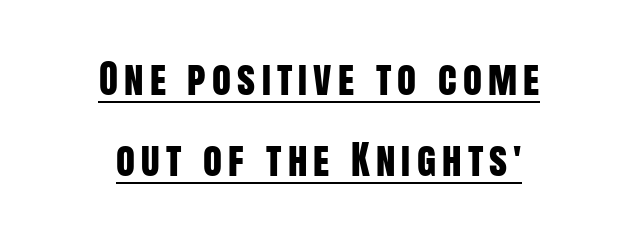
The image shows 39 px condensed sans-serif type, upright; set centered, loose line spacing (2.07x), underlined; low stroke contrast and a large x-height.
